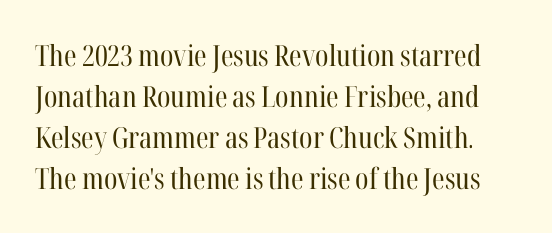
{"serif": "yes", "italic": "no", "bold": "no", "weight": "regular", "width": "condensed", "stroke_contrast": "high", "x_height": "medium", "monospaced": "no", "underline": "no", "line_spacing": "normal", "line_spacing_ratio": 1.41, "letter_spacing": "normal", "letter_spacing_em": 0.0, "glyph_px": 29}
